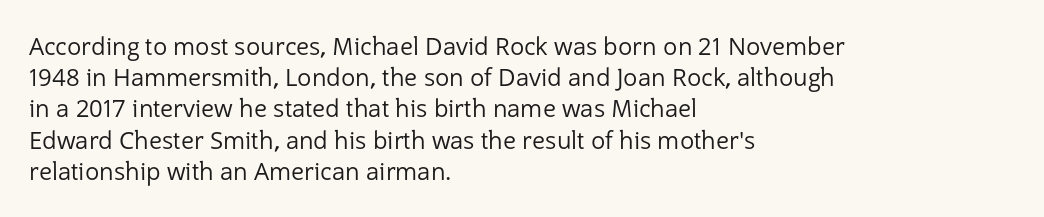
The ragged edge is on the right, which tells us the setting is flush left. The passage shown is not underscored anywhere. These lines were composed using upright roman letters. This sample uses plain, unmodified letter spacing. Reading down the column, the eye jumps a familiar distance to each next line.
